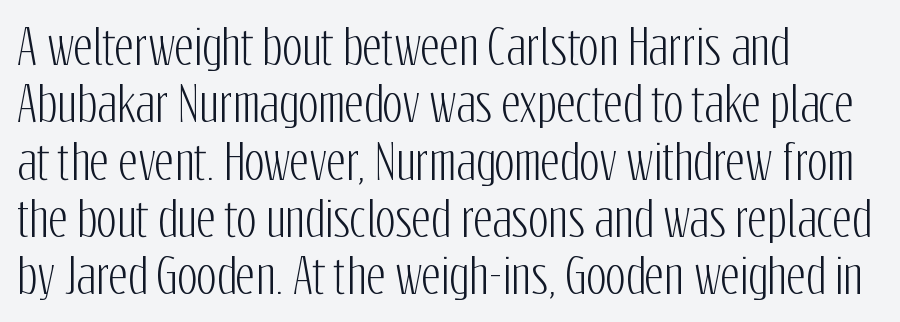
{"serif": "no", "italic": "no", "width": "condensed", "stroke_contrast": "low", "x_height": "medium", "monospaced": "no", "underline": "no", "align": "left", "line_spacing_ratio": 1.22, "letter_spacing": "normal", "letter_spacing_em": 0.0, "glyph_px": 47}
